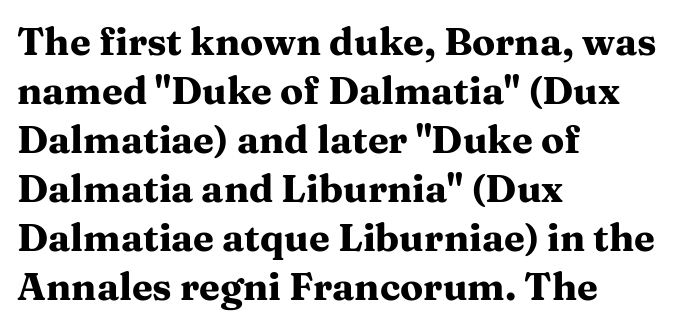
{"serif": "yes", "italic": "no", "bold": "yes", "weight": "heavy", "width": "wide", "stroke_contrast": "medium", "x_height": "medium", "monospaced": "no", "underline": "no", "align": "left", "line_spacing": "normal", "line_spacing_ratio": 1.29, "letter_spacing": "normal", "letter_spacing_em": 0.0, "glyph_px": 38}
